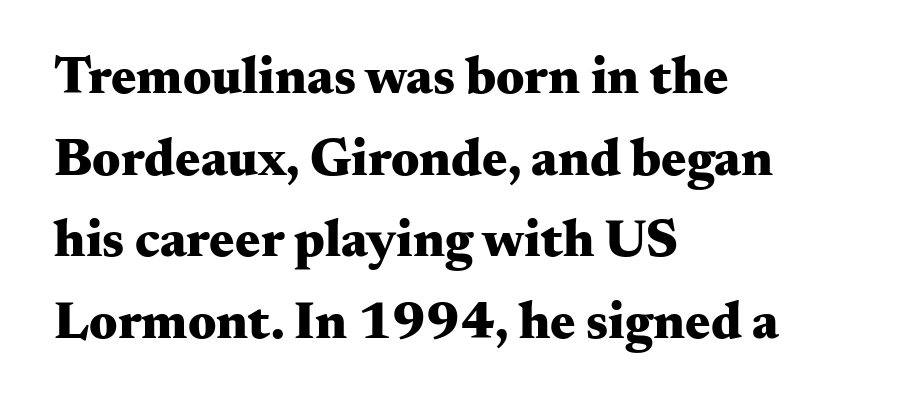
{"serif": "yes", "italic": "no", "bold": "yes", "weight": "heavy", "width": "wide", "stroke_contrast": "medium", "x_height": "small", "monospaced": "no", "underline": "no", "align": "left", "line_spacing": "normal", "line_spacing_ratio": 1.54, "letter_spacing": "normal", "letter_spacing_em": 0.0, "glyph_px": 53}
